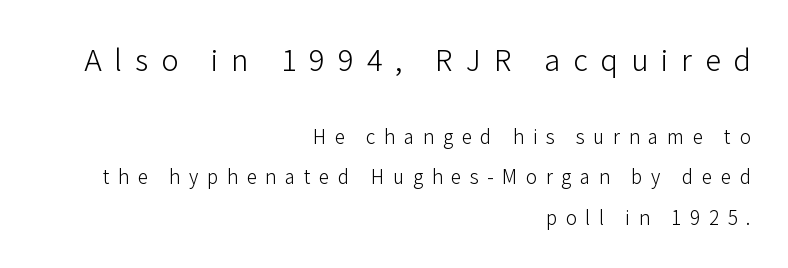
The specimen reads as upright at a glance. A typesetter would call this proportional, since set widths differ per character. Letters have the restrained weight of plain body copy at most. Each line ends at the same right margin while the left side varies. The glyphs in this specimen are sans serif.
